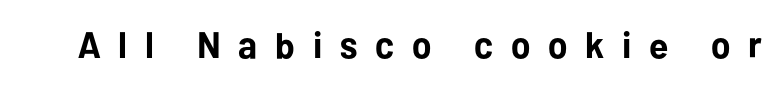
The image shows 37 px bold sans-serif type, upright; set unusually wide letter spacing (+0.48 em), not underlined; low stroke contrast and a medium x-height.
